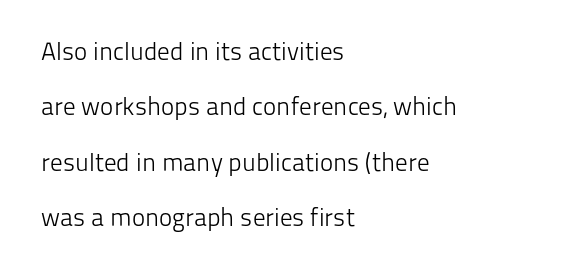
Successive baselines arrive slowly, with a big drop between each. Words float on clear page, feet unadorned. Posture: straight, roman, zero tilt. Each line starts at the same left margin while the right side varies. These lines keep a tight, regular rhythm from letter to letter. Stems and bowls with no extra thickness — not bold.
